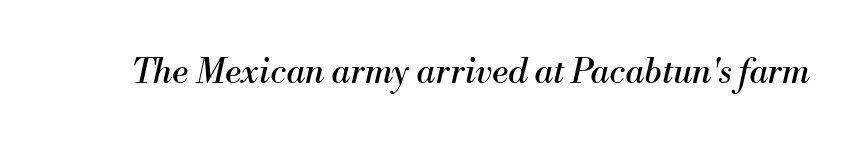
Q: Is the text bold? A: No.
Q: Is the text italic (slanted)? A: Yes, it leans right by about 13 degrees.
Q: Is the typeface a serif or a sans-serif typeface? A: Serif.
Q: Is the text underlined? A: No.
Q: Is the spacing between letters normal or unusually wide? A: Normal.
Q: Width (condensed, normal, or wide)? A: Normal.
Q: Stroke contrast? A: Medium.
Q: x-height? A: Small.
Q: Monospaced? A: No.
